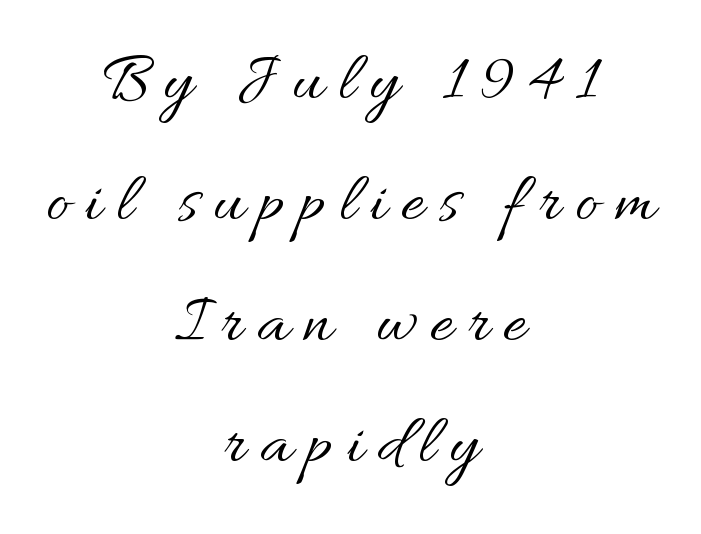
The letters are spread apart with noticeably loose tracking. The glyphs are unaccompanied by any horizontal stroke below them. Weight: in the light-to-regular range. The lines are quadded center. Is this a fixed-width face? No — the glyphs have proportional, varying widths.
